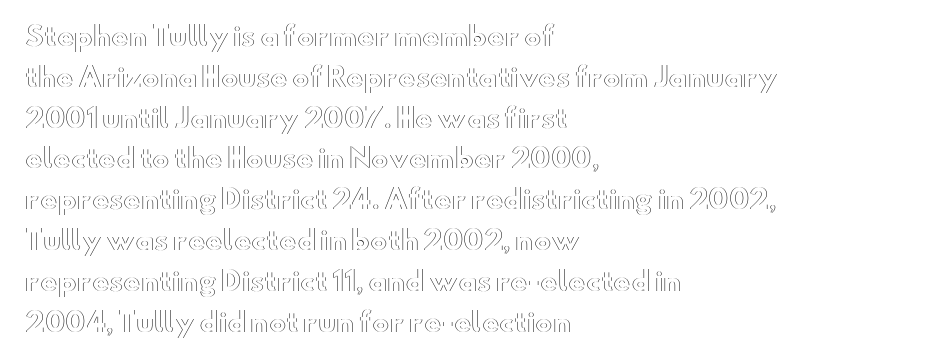
The image shows 26 px text type, upright; set left-aligned, normal line spacing (1.57x), normal letter spacing, not underlined.
